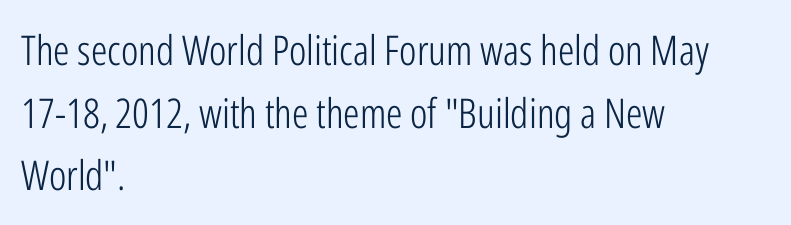
The letterforms sit shoulder to shoulder at normal distance. The passage shown is typed in a proportional face where columns would drift. This is sans-serif lettering, the kind often seen on screens and signage. Compared with a centered layout, this one pins lines to the left instead. Successive baselines arrive at the customary interval. Is this a heavy cut? Hardly; it is regular or lighter.
